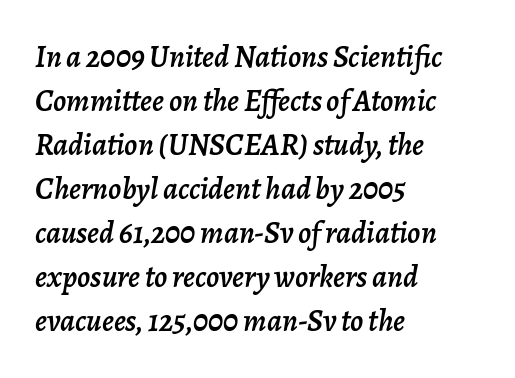
The image shows 31 px text type, italic (leaning right); set left-aligned, normal line spacing (1.42x), normal letter spacing, not underlined; low stroke contrast and a medium x-height.
